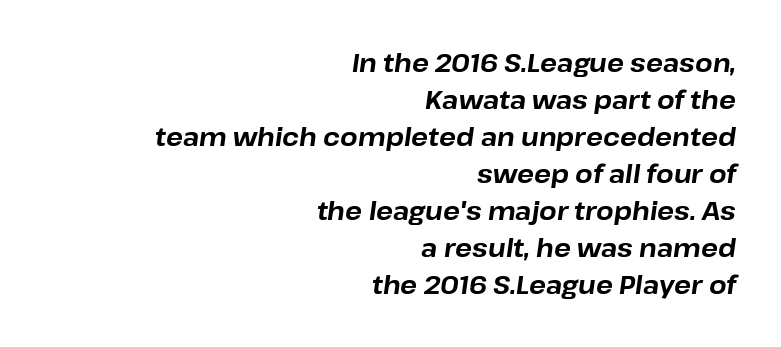
{"italic": "yes", "lean": "right", "slant_degrees": 8, "bold": "yes", "underline": "no", "align": "right", "line_spacing": "normal", "line_spacing_ratio": 1.48, "letter_spacing": "normal", "letter_spacing_em": 0.0, "glyph_px": 25}
